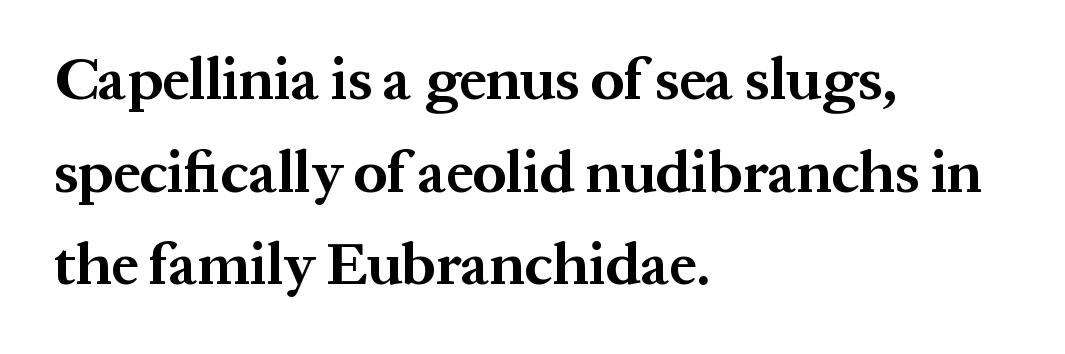
Q: Is the text bold? A: Yes.
Q: Is the text italic (slanted)? A: No, it is upright.
Q: Is the typeface a serif or a sans-serif typeface? A: Serif.
Q: Is the text underlined? A: No.
Q: How is the paragraph aligned? A: Left-aligned.
Q: Is the spacing between letters normal or unusually wide? A: Normal.
Q: Is the spacing between lines tight, normal or loose? A: Normal.
Q: Width (condensed, normal, or wide)? A: Normal.
Q: Stroke contrast? A: Medium.
Q: x-height? A: Medium.
Q: Monospaced? A: No.
